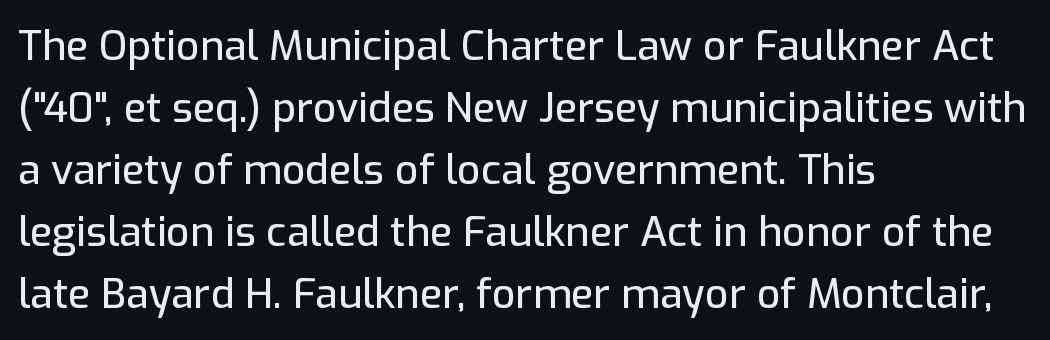
How are the letters spaced? Ordinarily, with no added tracking. A typesetter would call this leading conventional body-copy spacing. Just letters on the line, the space beneath them empty. The face used here is a sans, in the tradition of grotesques and geometrics. The passage shown is typed in a proportional face where columns would drift. Posture: straight, roman, zero tilt.
